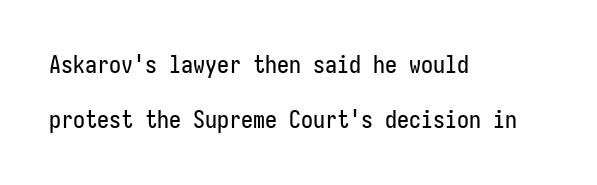
{"italic": "no", "underline": "no", "align": "left", "line_spacing": "loose", "line_spacing_ratio": 2.3, "letter_spacing": "normal", "letter_spacing_em": 0.0, "glyph_px": 24}
